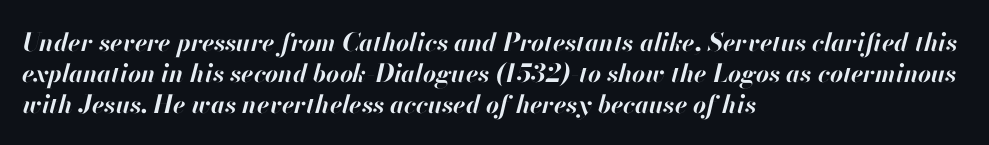
The image shows 25 px bold type, italic (leaning right); set left-aligned, line spacing 1.24x, normal letter spacing, not underlined.
